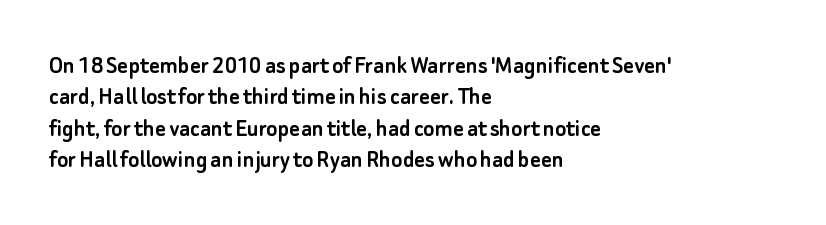
Tracking value appears to be zero — textbook default spacing. Rendered with straight, roman letterforms. Short and long lines alike share a common starting point at left. A bare baseline throughout the passage.
